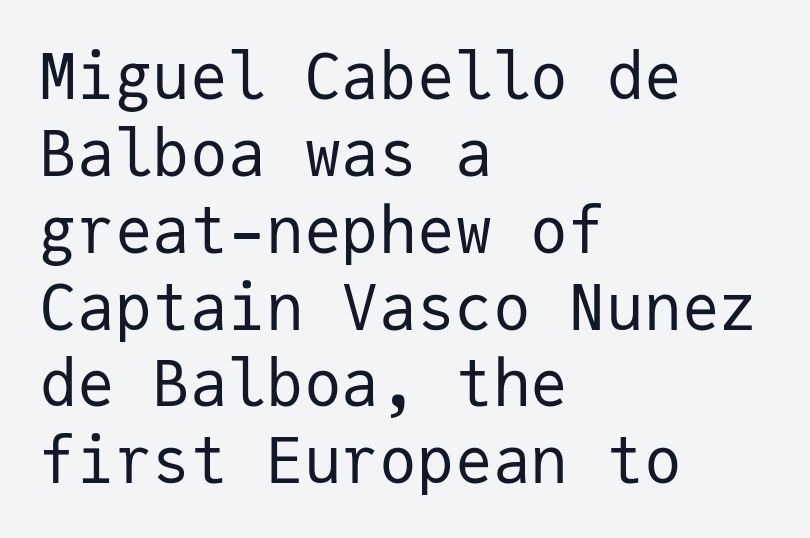
{"serif": "no", "italic": "no", "bold": "no", "weight": "regular", "width": "normal", "stroke_contrast": "low", "x_height": "medium", "monospaced": "yes", "underline": "no", "align": "left", "line_spacing_ratio": 1.22, "letter_spacing": "normal", "letter_spacing_em": 0.0, "glyph_px": 63}
